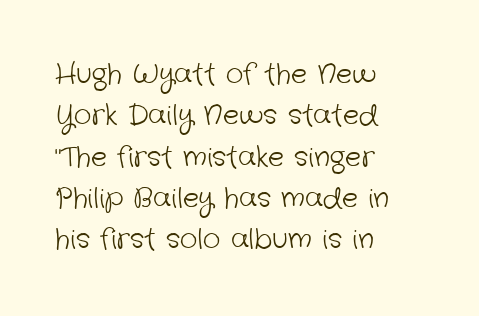
The face used here is rendered with its standard letterfit. Vertical stems look standard width or narrower in stroke. A normal amount of white space separates one row of letters from the next. Line starts are locked; line ends wander.
